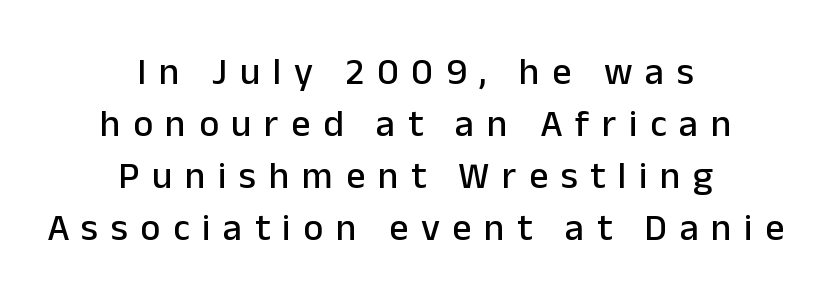
{"serif": "no", "italic": "no", "width": "normal", "stroke_contrast": "low", "x_height": "medium", "monospaced": "no", "underline": "no", "align": "center", "line_spacing": "normal", "line_spacing_ratio": 1.37, "letter_spacing": "wide", "letter_spacing_em": 0.33, "glyph_px": 38}
